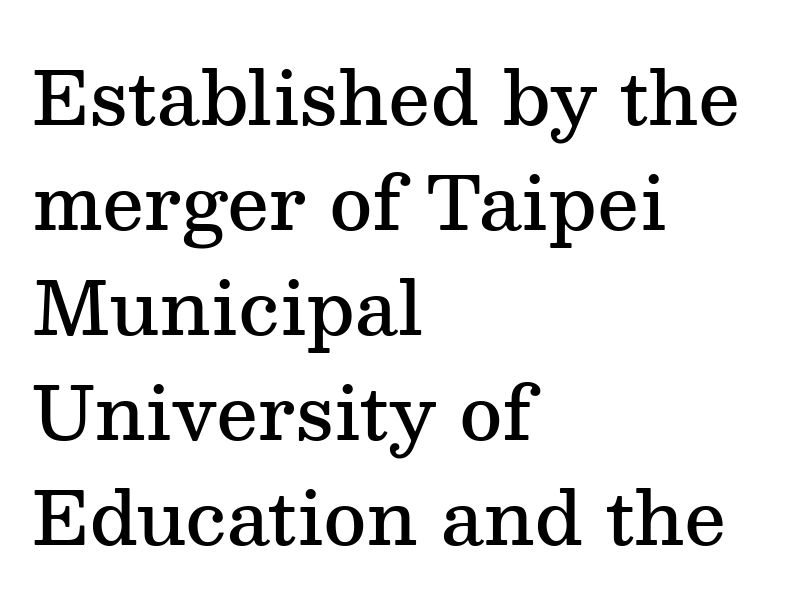
{"serif": "yes", "italic": "no", "bold": "semi", "weight": "semibold", "width": "normal", "stroke_contrast": "medium", "x_height": "medium", "monospaced": "no", "underline": "no", "align": "left", "line_spacing": "normal", "line_spacing_ratio": 1.42, "letter_spacing": "normal", "letter_spacing_em": 0.0, "glyph_px": 74}
